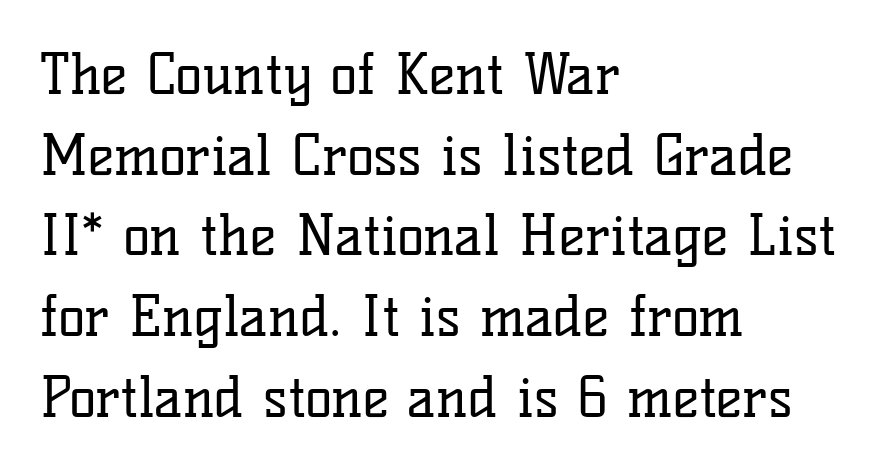
The passage shown is typeset with a serif family. Stems here are at most as thick as an everyday book face. How would I describe the line gaps? Plain and ordinary. These lines stack with their left ends in a neat column. This sample has the flowing, uneven cadence of proportional lettering.
